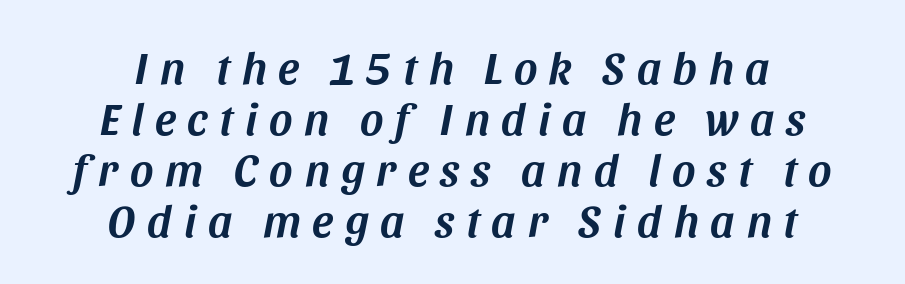
Q: Is the text italic (slanted)? A: Yes, it leans right by about 11 degrees.
Q: Is the text underlined? A: No.
Q: How is the paragraph aligned? A: Centered.
Q: Is the spacing between letters normal or unusually wide? A: Unusually wide.
Q: Is the spacing between lines tight, normal or loose? A: Tight.
Q: Width (condensed, normal, or wide)? A: Normal.
Q: Stroke contrast? A: Medium.
Q: x-height? A: Large.
Q: Monospaced? A: No.
